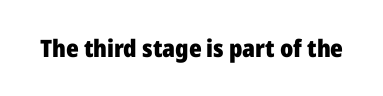
{"italic": "no", "bold": "yes", "underline": "no", "letter_spacing": "normal", "letter_spacing_em": 0.0, "glyph_px": 24}
